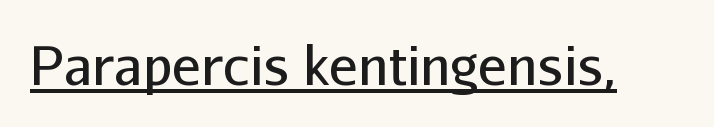
{"serif": "no", "italic": "no", "bold": "no", "weight": "regular", "width": "normal", "stroke_contrast": "low", "x_height": "medium", "monospaced": "no", "underline": "yes", "letter_spacing": "normal", "letter_spacing_em": 0.0, "glyph_px": 54}
